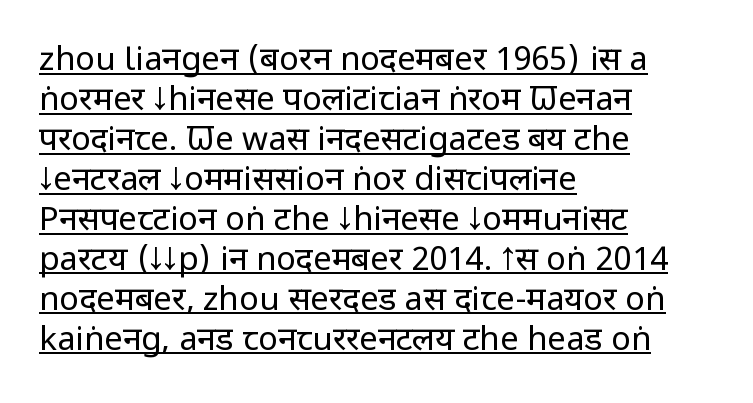
{"serif": "no", "italic": "no", "bold": "no", "weight": "regular", "width": "condensed", "stroke_contrast": "low", "x_height": "large", "monospaced": "no", "underline": "yes", "align": "left", "line_spacing_ratio": 1.21, "letter_spacing": "normal", "letter_spacing_em": 0.0, "glyph_px": 33}
